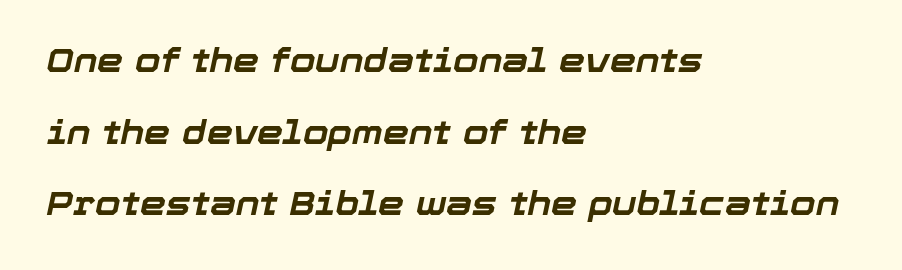
{"italic": "yes", "lean": "right", "slant_degrees": 12, "bold": "yes", "weight": "bold", "width": "normal", "stroke_contrast": "low", "x_height": "medium", "monospaced": "no", "underline": "no", "align": "left", "line_spacing": "loose", "line_spacing_ratio": 2.17, "letter_spacing": "normal", "letter_spacing_em": 0.0, "glyph_px": 33}
